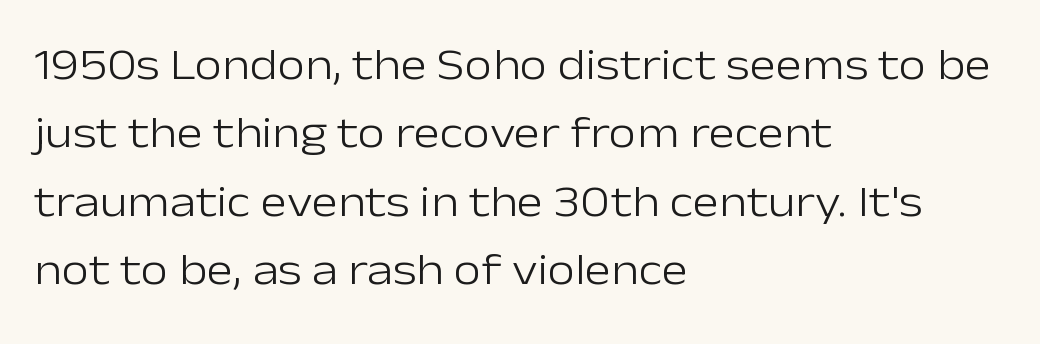
The area under the type is left untouched. A typesetter would call this leading conventional body-copy spacing. Where is the straight margin? On the left. What stands out about the letter spacing? Nothing — it is the standard amount. To sum up the face: it is a sans, with no serifs. Do the letters lean? They stand straight.
